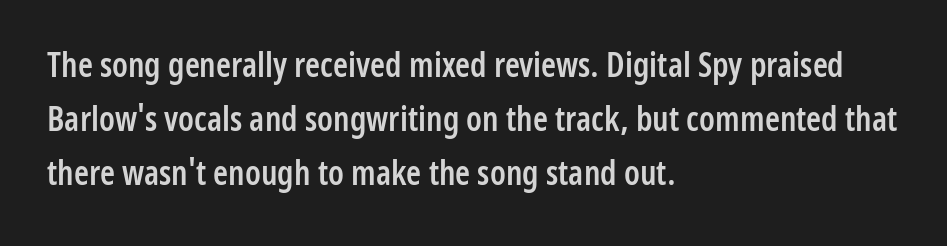
{"serif": "no", "italic": "no", "bold": "semi", "weight": "semibold", "width": "condensed", "stroke_contrast": "low", "x_height": "medium", "monospaced": "no", "underline": "no", "align": "left", "line_spacing": "normal", "line_spacing_ratio": 1.59, "letter_spacing": "normal", "letter_spacing_em": 0.0, "glyph_px": 34}
